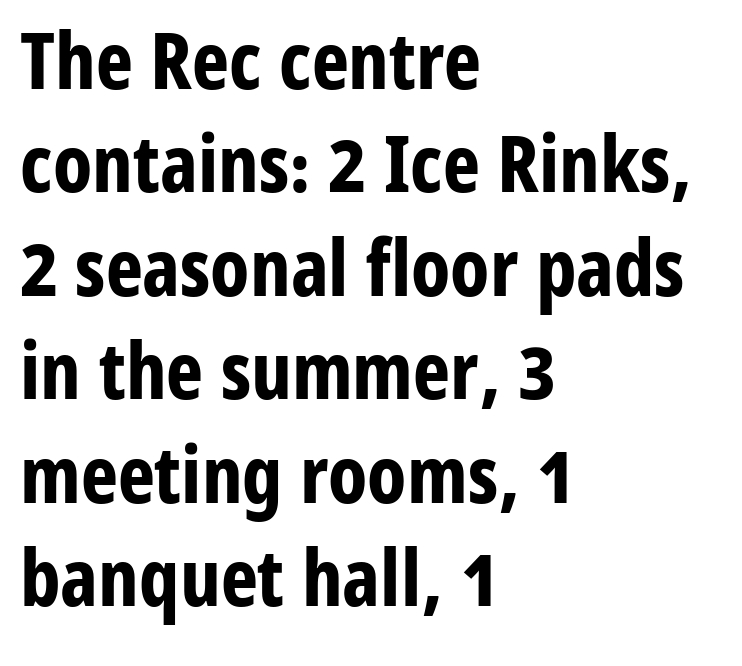
Q: Is the text bold? A: Yes.
Q: Is the text italic (slanted)? A: No, it is upright.
Q: Is the typeface a serif or a sans-serif typeface? A: Sans-serif.
Q: Is the text underlined? A: No.
Q: How is the paragraph aligned? A: Left-aligned.
Q: Is the spacing between letters normal or unusually wide? A: Normal.
Q: Is the spacing between lines tight, normal or loose? A: Normal.
Q: Width (condensed, normal, or wide)? A: Condensed.
Q: Stroke contrast? A: Low.
Q: x-height? A: Medium.
Q: Monospaced? A: No.
